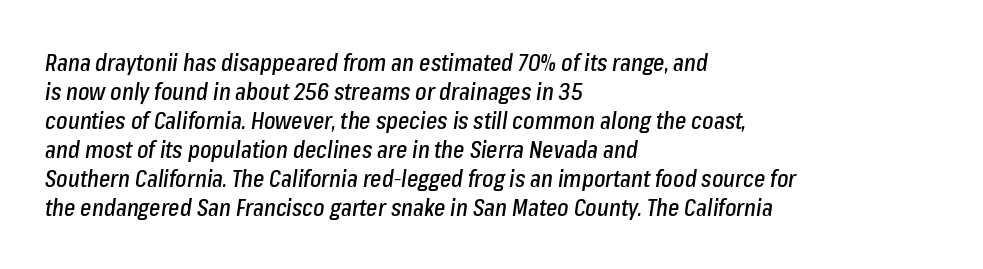
Is the block centered? No — it sits flush against the left margin. A typesetter would mark this as italic. Only glyphs here, with clear space below each row. Spacing between characters is what you'd get straight out of the box.
